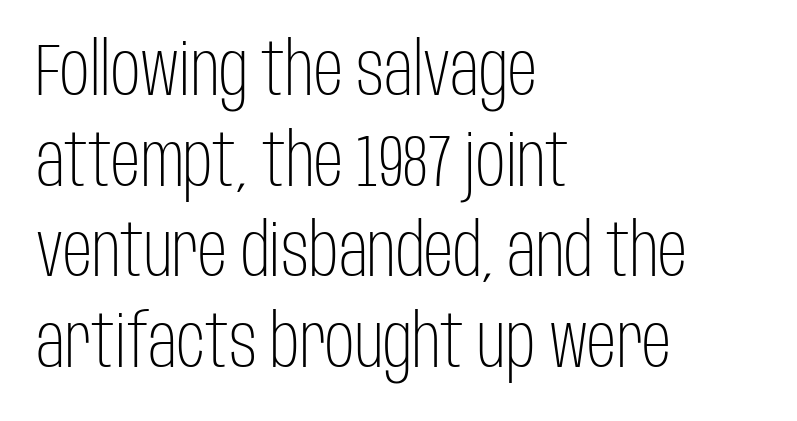
No chunkiness to these letters — they're not bold. Words appear dense and cohesive because spacing is normal. Vertical strokes here are truly vertical. A typesetter would call this proportional, since set widths differ per character. The paragraph has a hard left edge and a soft right edge. Nobody drew a line under any word here.
